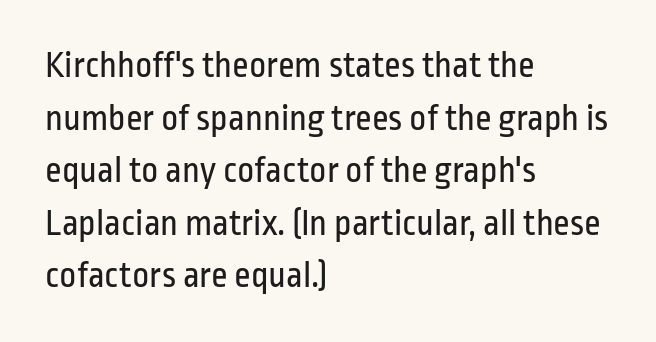
{"serif": "no", "italic": "no", "bold": "no", "weight": "regular", "width": "condensed", "stroke_contrast": "low", "x_height": "medium", "monospaced": "no", "underline": "no", "align": "left", "line_spacing": "normal", "line_spacing_ratio": 1.42, "letter_spacing": "normal", "letter_spacing_em": 0.0, "glyph_px": 37}
